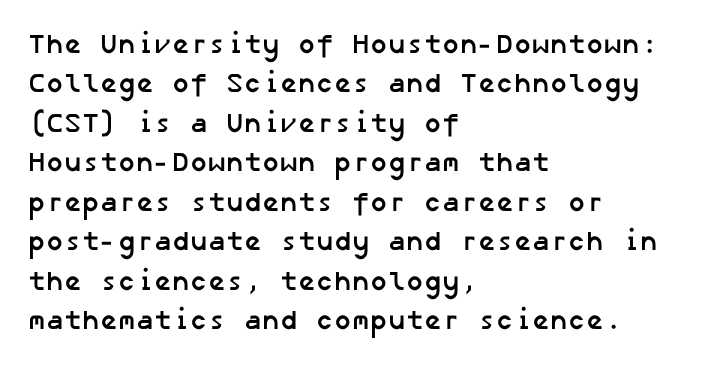
{"bold": "yes", "underline": "no", "align": "left", "line_spacing": "normal", "line_spacing_ratio": 1.46, "letter_spacing": "normal", "letter_spacing_em": 0.0, "glyph_px": 27}
